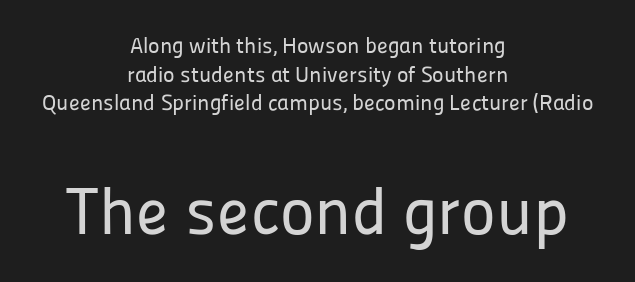
Here the second block reads like a headline and the first like body copy. Notice how the passage keeps no hard edge, just a central spine. The lettering holds an erect, upright posture throughout. How would I describe the line gaps? Plain and ordinary. Proportional: the letters do not fall into vertical columns. The type family on display is of the sans-serif kind.
